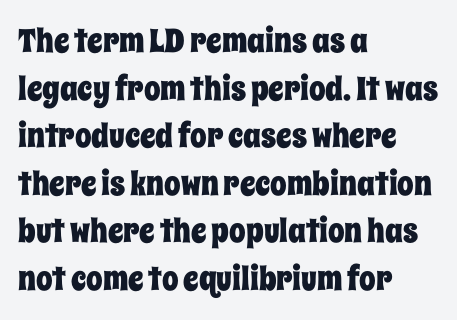
{"italic": "no", "width": "condensed", "stroke_contrast": "low", "x_height": "large", "monospaced": "no", "underline": "no", "align": "left", "line_spacing": "normal", "line_spacing_ratio": 1.44, "letter_spacing": "normal", "letter_spacing_em": 0.0, "glyph_px": 33}
